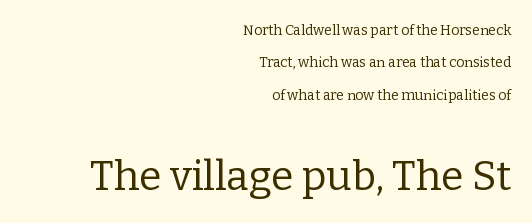
Q: Is the text bold? A: No.
Q: Is the text italic (slanted)? A: No, it is upright.
Q: Is the typeface a serif or a sans-serif typeface? A: Serif.
Q: Is the text underlined? A: No.
Q: How is the paragraph aligned? A: Right-aligned.
Q: Is the spacing between letters normal or unusually wide? A: Normal.
Q: Is the spacing between lines tight, normal or loose? A: Loose.
Q: Which block of text is set in a larger size, the first (top) or the second (bottom)? A: The second (bottom) one.
Q: Width (condensed, normal, or wide)? A: Normal.
Q: Stroke contrast? A: Low.
Q: x-height? A: Medium.
Q: Monospaced? A: No.
